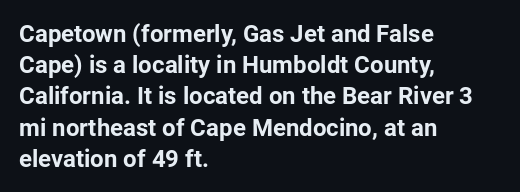
Q: Is the text bold? A: Yes.
Q: Is the text italic (slanted)? A: No, it is upright.
Q: Is the text underlined? A: No.
Q: How is the paragraph aligned? A: Left-aligned.
Q: Is the spacing between letters normal or unusually wide? A: Normal.
Q: Is the spacing between lines tight, normal or loose? A: Normal.
